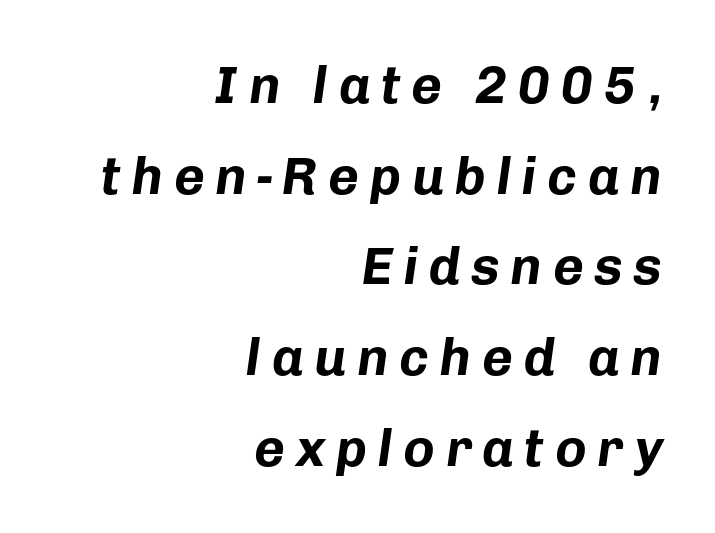
The image shows 53 px bold type, italic (leaning right); set right-aligned, line spacing 1.71x, unusually wide letter spacing (+0.2 em), not underlined; low stroke contrast and a medium x-height.
